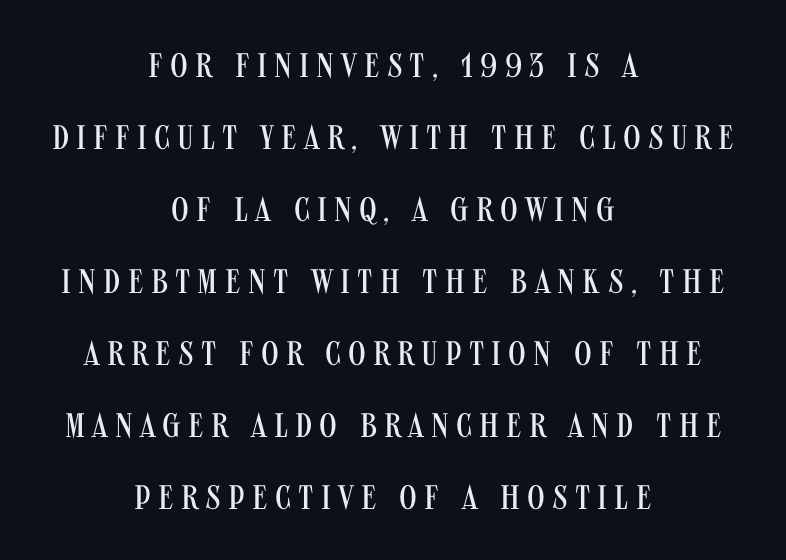
{"serif": "no", "italic": "no", "bold": "no", "weight": "regular", "width": "condensed", "stroke_contrast": "medium", "x_height": "large", "monospaced": "no", "underline": "no", "align": "center", "line_spacing": "loose", "line_spacing_ratio": 2.12, "letter_spacing": "wide", "letter_spacing_em": 0.21, "glyph_px": 34}
